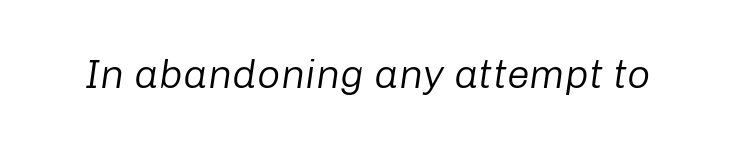
Q: Is the text bold? A: No.
Q: Is the text italic (slanted)? A: Yes, it leans right by about 8 degrees.
Q: Is the text underlined? A: No.
Q: Is the spacing between letters normal or unusually wide? A: Normal.
Q: Width (condensed, normal, or wide)? A: Normal.
Q: Stroke contrast? A: Low.
Q: x-height? A: Medium.
Q: Monospaced? A: No.
